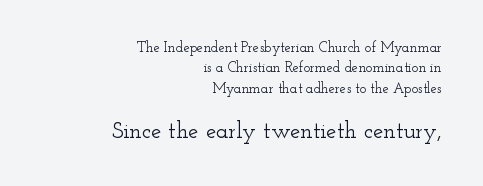
Q: Is the text italic (slanted)? A: No, it is upright.
Q: Is the text underlined? A: No.
Q: How is the paragraph aligned? A: Right-aligned.
Q: Is the spacing between letters normal or unusually wide? A: Normal.
Q: Is the spacing between lines tight, normal or loose? A: Normal.
Q: Which block of text is set in a larger size, the first (top) or the second (bottom)? A: The second (bottom) one.
